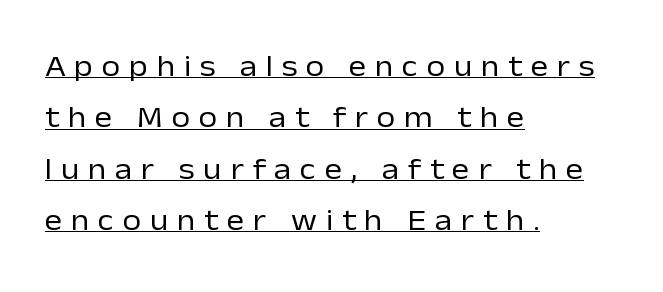
The weight tops out at a normal text grade. Display-style spreading of the glyphs; the letterfit is very open. The passage shown is underscored from start to finish. The face used here is proportionally spaced, like ordinary book or web type. Look at the bottom of the vertical strokes: they stop flat, with no serifs.
